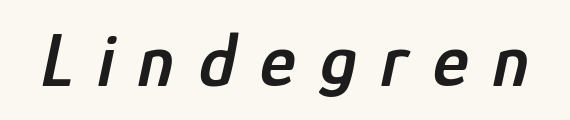
Q: Is the text bold? A: Semi-bold.
Q: Is the text italic (slanted)? A: Yes, it leans right by about 12 degrees.
Q: Is the text underlined? A: No.
Q: Is the spacing between letters normal or unusually wide? A: Unusually wide.
Q: Width (condensed, normal, or wide)? A: Condensed.
Q: Stroke contrast? A: Low.
Q: x-height? A: Medium.
Q: Monospaced? A: No.
